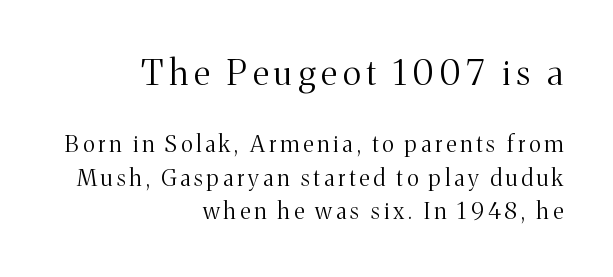
The image shows 35 px light serif type, upright; set right-aligned, normal line spacing (1.46x), not underlined; the first (top) block is 1.52x larger; medium stroke contrast and a medium x-height.
